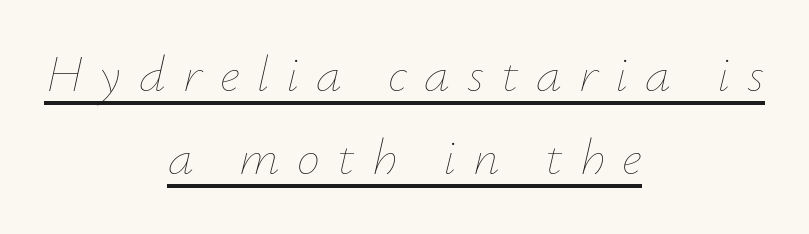
{"italic": "yes", "lean": "right", "slant_degrees": 12, "bold": "no", "weight": "thin", "width": "normal", "stroke_contrast": "low", "x_height": "small", "monospaced": "no", "underline": "yes", "align": "center", "line_spacing": "normal", "line_spacing_ratio": 1.6, "letter_spacing": "wide", "letter_spacing_em": 0.33, "glyph_px": 52}
